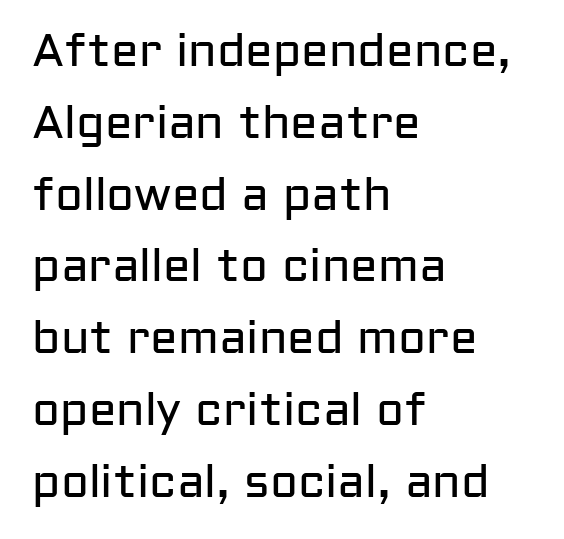
The image shows 46 px regular-weight sans-serif type, upright; set left-aligned, normal line spacing (1.56x), normal letter spacing, not underlined; low stroke contrast and a medium x-height.
